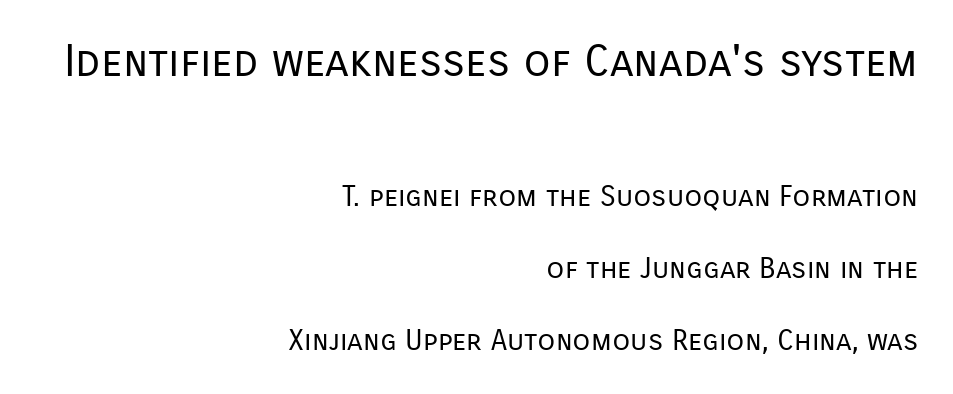
The lines in this sample share a right terminus and differ only in where they begin. Posture: straight, roman, zero tilt. Heft: none added — not bold. I'd call this a sans setting — the letters go barefoot.
